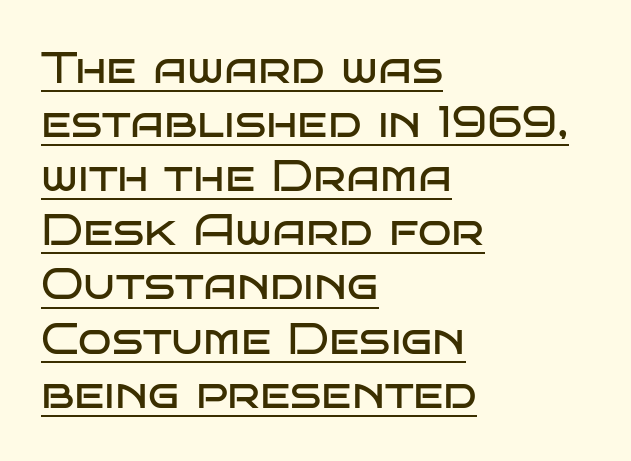
The image shows 44 px regular-weight, wide sans-serif type, upright; set left-aligned, line spacing 1.23x, normal letter spacing, underlined; low stroke contrast and a large x-height.
